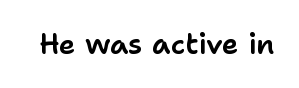
{"serif": "no", "italic": "no", "width": "normal", "stroke_contrast": "low", "x_height": "medium", "monospaced": "no", "underline": "no", "letter_spacing": "normal", "letter_spacing_em": 0.0, "glyph_px": 28}
